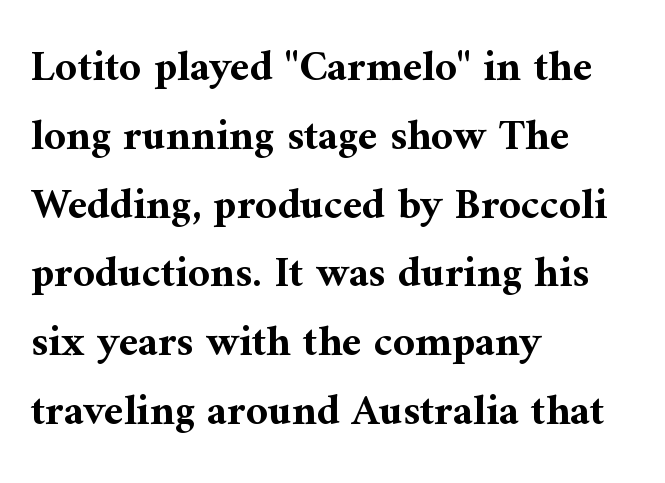
The image shows 43 px bold serif type, upright; set left-aligned, normal line spacing (1.6x), normal letter spacing, not underlined; medium stroke contrast and a medium x-height.
